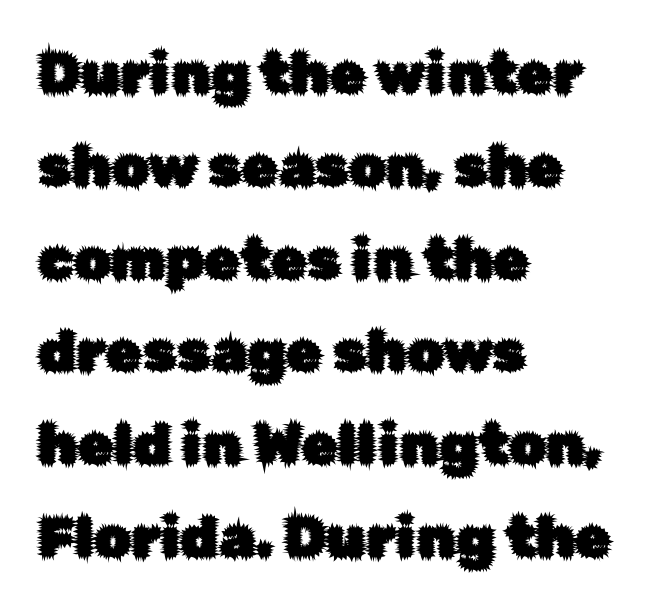
The image shows 58 px sans-serif type, upright; set left-aligned, normal line spacing (1.6x), normal letter spacing, not underlined; low stroke contrast and a medium x-height.
